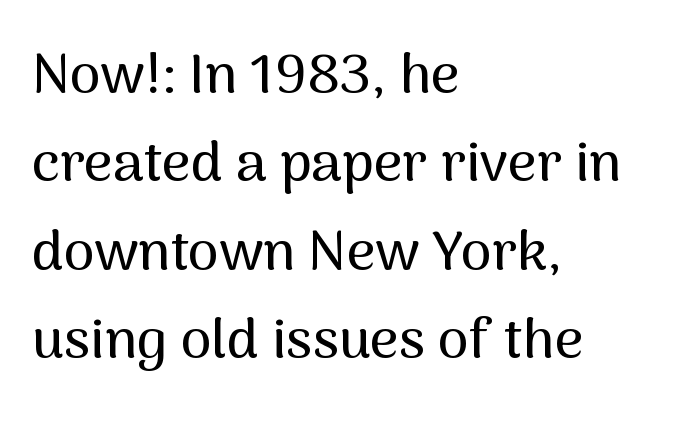
This rendering employs a face without finishing strokes, i.e., a sans-serif. The letters stand upright; this is a roman face. Caption: standard tracking, unaltered. Horizontally, the lines are justified to the leading edge only. Summary of vertical rhythm: regular, with standard interline spacing.
